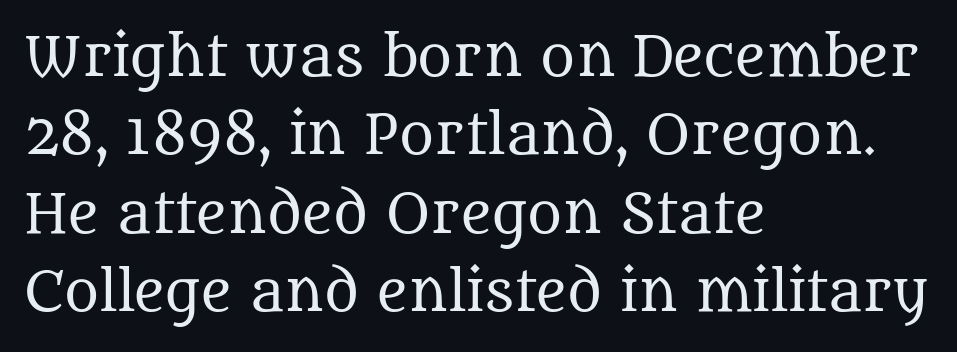
No extra tracking has been applied to these lines. You could not count columns in this text — the font is proportionally spaced. The vertical gap from one line to the next is medium. No chunkiness to these letters — they're not bold. Note: serifs present on the glyphs. The text block is weighted toward the left margin, trailing off unevenly rightward.
